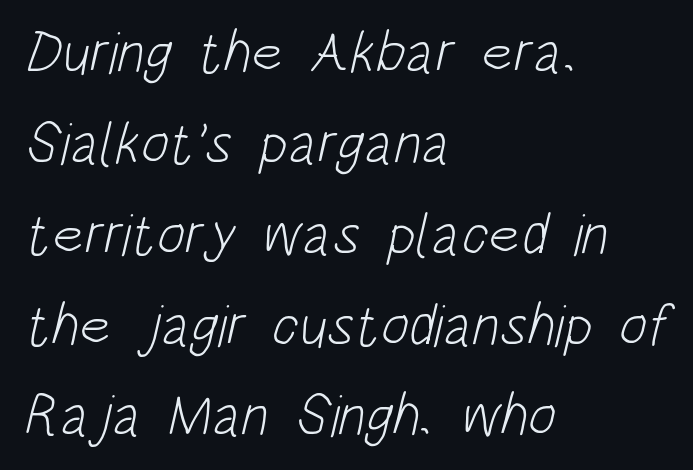
Q: Is the text bold? A: No.
Q: Is the typeface a serif or a sans-serif typeface? A: Sans-serif.
Q: Is the text underlined? A: No.
Q: How is the paragraph aligned? A: Left-aligned.
Q: Is the spacing between letters normal or unusually wide? A: Normal.
Q: Is the spacing between lines tight, normal or loose? A: Normal.
Q: Width (condensed, normal, or wide)? A: Condensed.
Q: Stroke contrast? A: Low.
Q: x-height? A: Large.
Q: Monospaced? A: No.
